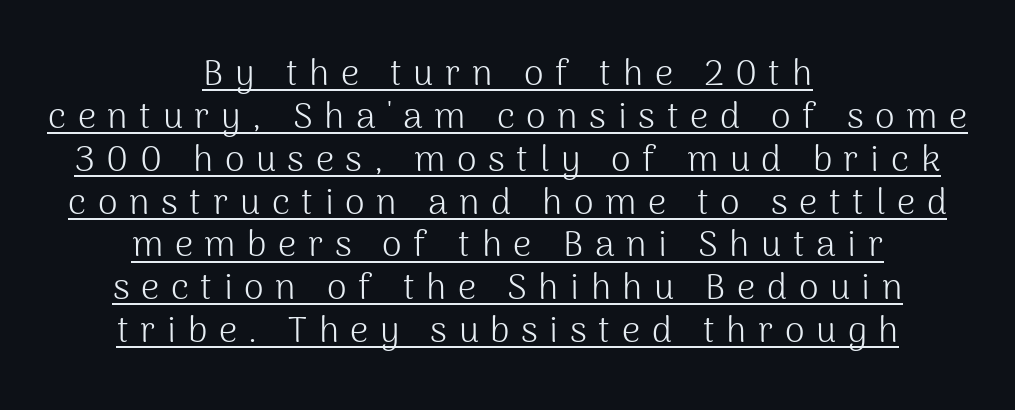
A typesetter would mark this as roman, not italic. The text block is weighted toward neither margin, spreading evenly from the middle. To sum up the face: it is a sans, with no serifs. Stem width sits at or under what a default text font uses. The face used here is proportionally spaced, like ordinary book or web type. Beneath each row of characters lies a ruled line.
